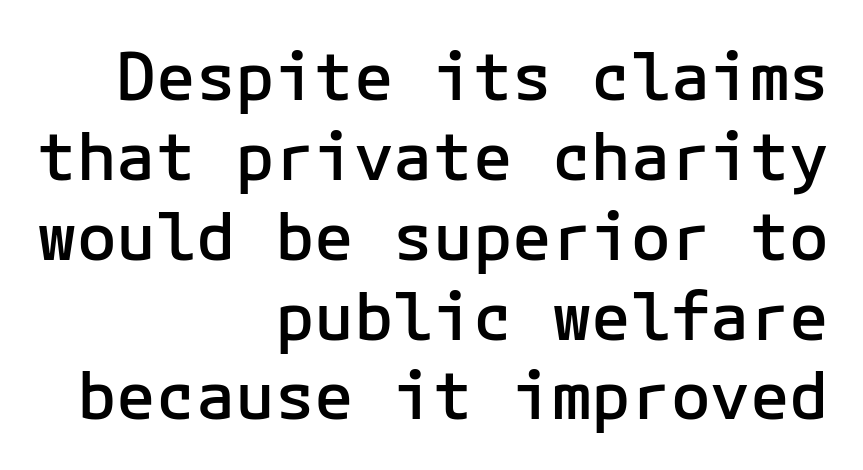
The image shows 66 px semibold sans-serif type, upright; set right-aligned, line spacing 1.21x, normal letter spacing, not underlined; low stroke contrast and a medium x-height.
